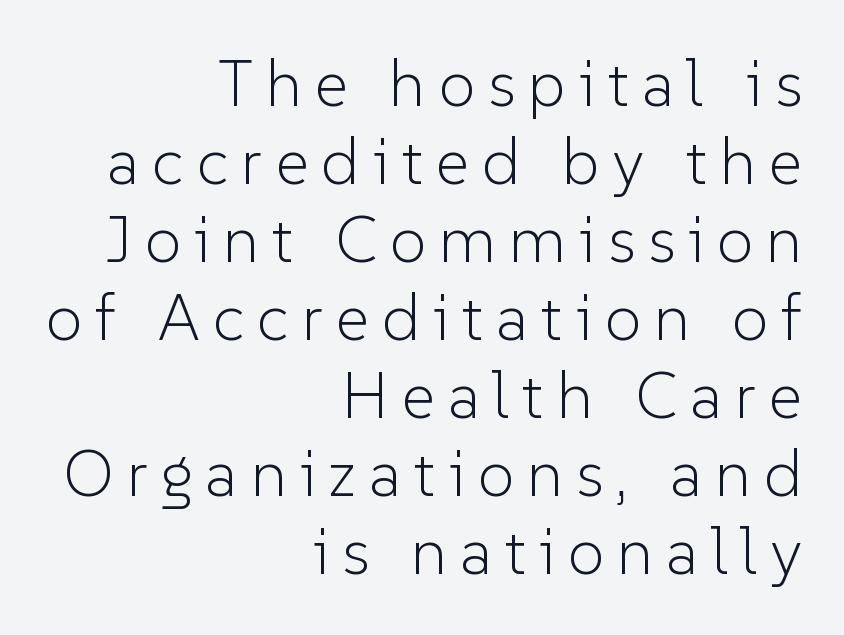
Q: Is the text bold? A: No.
Q: Is the text italic (slanted)? A: No, it is upright.
Q: Is the typeface a serif or a sans-serif typeface? A: Sans-serif.
Q: Is the text underlined? A: No.
Q: How is the paragraph aligned? A: Right-aligned.
Q: Is the spacing between letters normal or unusually wide? A: Unusually wide.
Q: Width (condensed, normal, or wide)? A: Normal.
Q: Stroke contrast? A: Low.
Q: x-height? A: Medium.
Q: Monospaced? A: No.
